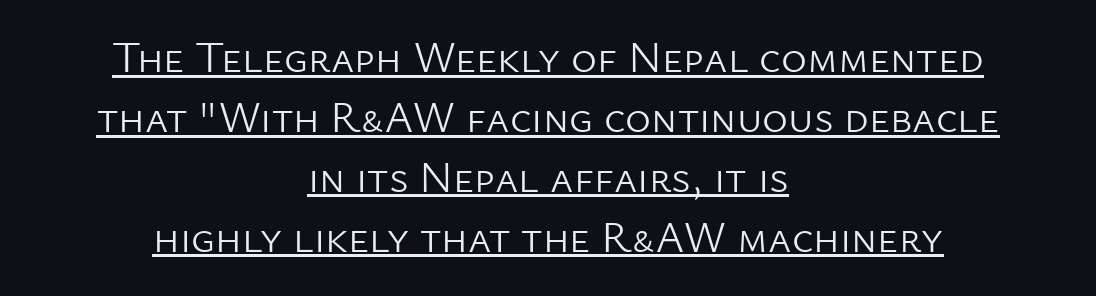
{"serif": "no", "italic": "no", "bold": "no", "weight": "light", "width": "normal", "stroke_contrast": "low", "x_height": "medium", "monospaced": "no", "underline": "yes", "align": "center", "line_spacing": "normal", "line_spacing_ratio": 1.36, "letter_spacing": "normal", "letter_spacing_em": 0.0, "glyph_px": 44}
